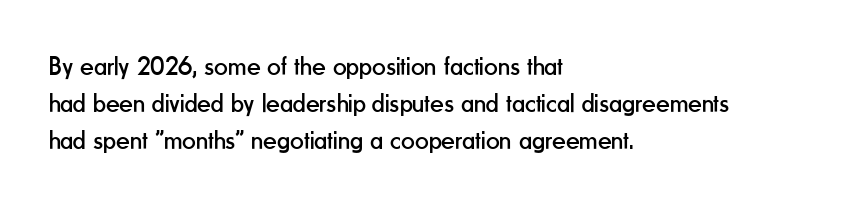
Q: Is the text bold? A: No.
Q: Is the text italic (slanted)? A: No, it is upright.
Q: Is the text underlined? A: No.
Q: How is the paragraph aligned? A: Left-aligned.
Q: Is the spacing between letters normal or unusually wide? A: Normal.
Q: Is the spacing between lines tight, normal or loose? A: Normal.
